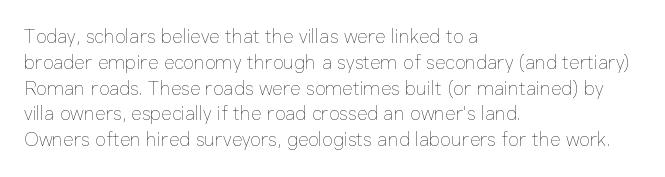
{"italic": "no", "bold": "no", "underline": "no", "align": "left", "line_spacing": "normal", "line_spacing_ratio": 1.29, "letter_spacing": "normal", "letter_spacing_em": 0.0, "glyph_px": 20}
